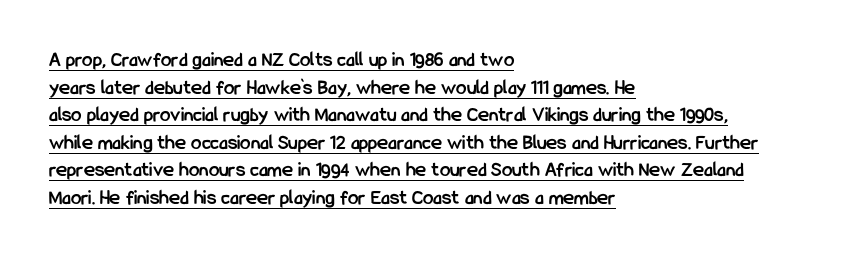
The image shows 21 px bold type, upright; set left-aligned, normal line spacing (1.31x), normal letter spacing, underlined.
